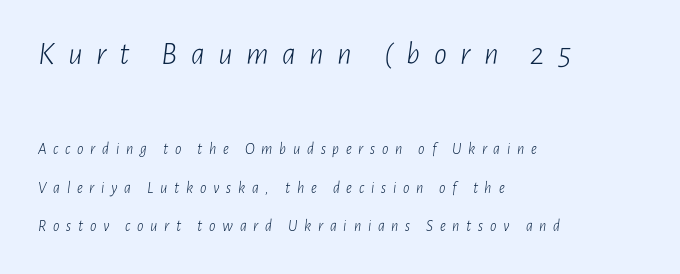
Q: Is the text bold? A: No.
Q: Is the text italic (slanted)? A: Yes, it leans right by about 7 degrees.
Q: Is the text underlined? A: No.
Q: How is the paragraph aligned? A: Left-aligned.
Q: Is the spacing between letters normal or unusually wide? A: Unusually wide.
Q: Is the spacing between lines tight, normal or loose? A: Loose.
Q: Which block of text is set in a larger size, the first (top) or the second (bottom)? A: The first (top) one.
Q: Width (condensed, normal, or wide)? A: Condensed.
Q: Stroke contrast? A: Low.
Q: x-height? A: Medium.
Q: Monospaced? A: No.
